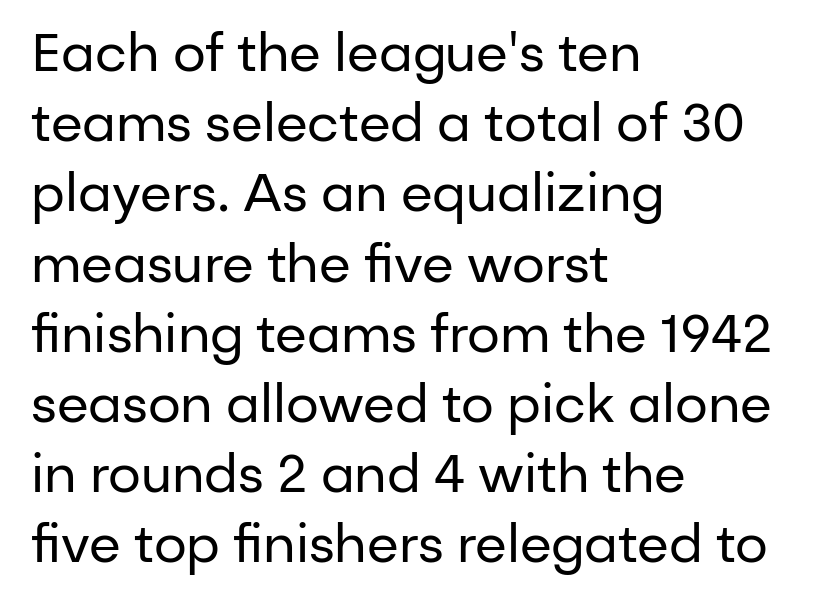
The image shows 52 px regular-weight sans-serif type, upright; set left-aligned, normal line spacing (1.35x), normal letter spacing, not underlined; low stroke contrast and a medium x-height.
